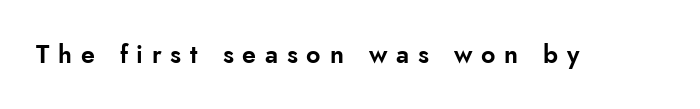
Plain, unruled lines of type. Look at the tracking — it's clearly loosened, letters drifting apart. The lettering holds an erect, upright posture throughout.
